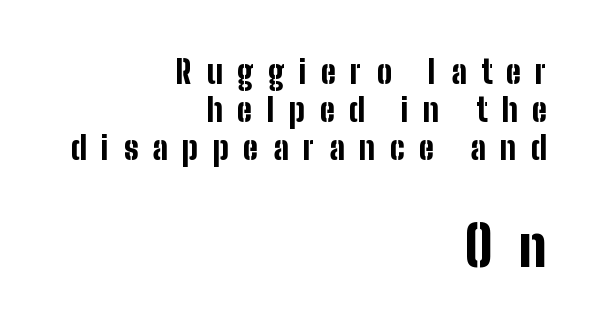
The image shows 56 px bold, condensed sans-serif type, upright; set right-aligned, line spacing 1.19x, unusually wide letter spacing (+0.46 em), not underlined; the second (bottom) block is 1.75x larger; low stroke contrast and a medium x-height.
